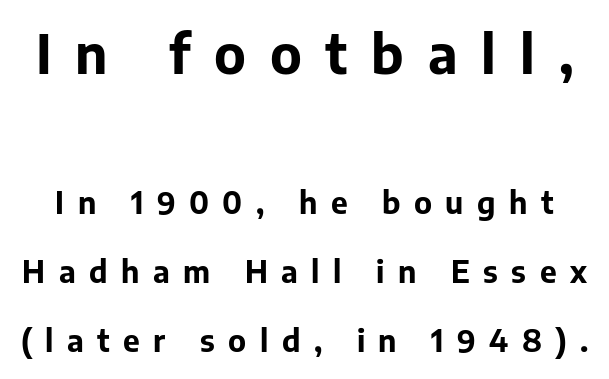
The image shows 53 px bold sans-serif type, upright; set loose line spacing (2.3x), unusually wide letter spacing (+0.45 em), not underlined; the first (top) block is 1.77x larger; low stroke contrast and a medium x-height.
